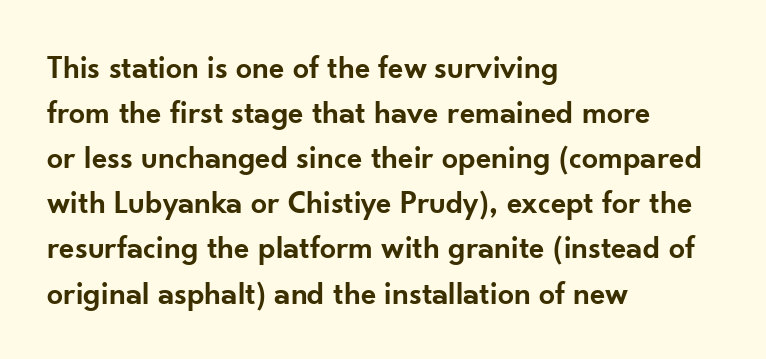
Q: Is the text bold? A: Semi-bold.
Q: Is the text italic (slanted)? A: No, it is upright.
Q: Is the typeface a serif or a sans-serif typeface? A: Sans-serif.
Q: Is the text underlined? A: No.
Q: How is the paragraph aligned? A: Left-aligned.
Q: Is the spacing between letters normal or unusually wide? A: Normal.
Q: Is the spacing between lines tight, normal or loose? A: Normal.
Q: Width (condensed, normal, or wide)? A: Normal.
Q: Stroke contrast? A: Low.
Q: x-height? A: Small.
Q: Monospaced? A: No.
